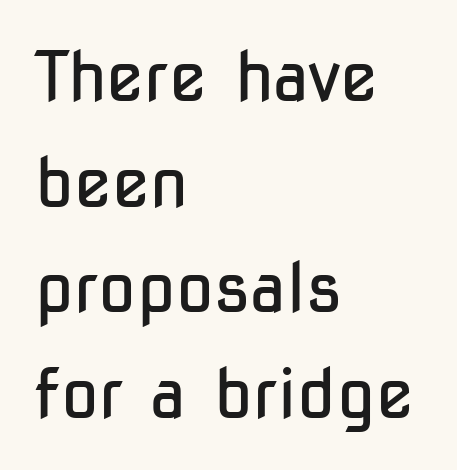
{"serif": "no", "italic": "no", "bold": "no", "weight": "regular", "width": "condensed", "stroke_contrast": "low", "x_height": "medium", "monospaced": "no", "underline": "no", "align": "left", "line_spacing": "normal", "line_spacing_ratio": 1.53, "letter_spacing": "normal", "letter_spacing_em": 0.0, "glyph_px": 69}
